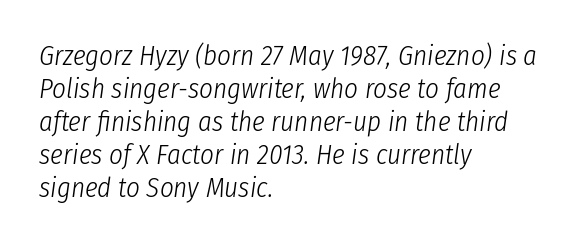
The image shows 27 px text type, italic (leaning right); set left-aligned, line spacing 1.22x, normal letter spacing, not underlined.
